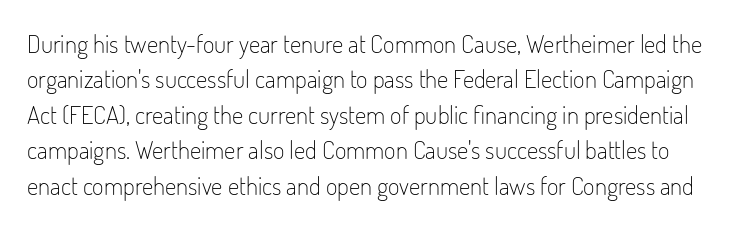
{"italic": "no", "bold": "no", "underline": "no", "line_spacing": "normal", "line_spacing_ratio": 1.42, "letter_spacing": "normal", "letter_spacing_em": 0.0, "glyph_px": 25}
